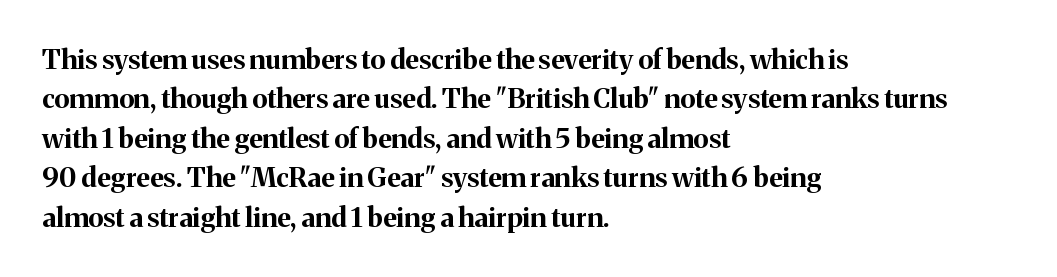
The line texture is even and compact thanks to regular tracking. Notice how the passage keeps a crisp vertical edge on the left only. Rendered with straight, roman letterforms. A bare baseline throughout the passage. One glance says typical: line gaps are just what's usual.
